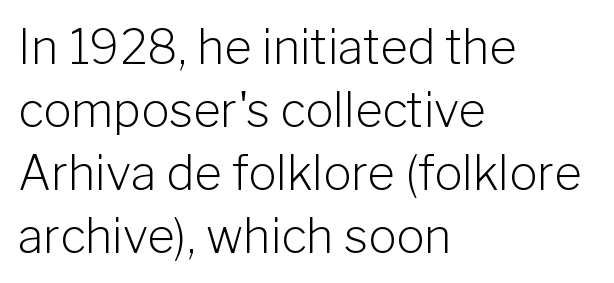
Q: Is the text bold? A: No.
Q: Is the text italic (slanted)? A: No, it is upright.
Q: Is the typeface a serif or a sans-serif typeface? A: Sans-serif.
Q: Is the text underlined? A: No.
Q: How is the paragraph aligned? A: Left-aligned.
Q: Is the spacing between letters normal or unusually wide? A: Normal.
Q: Is the spacing between lines tight, normal or loose? A: Normal.
Q: Width (condensed, normal, or wide)? A: Normal.
Q: Stroke contrast? A: Low.
Q: x-height? A: Medium.
Q: Monospaced? A: No.
